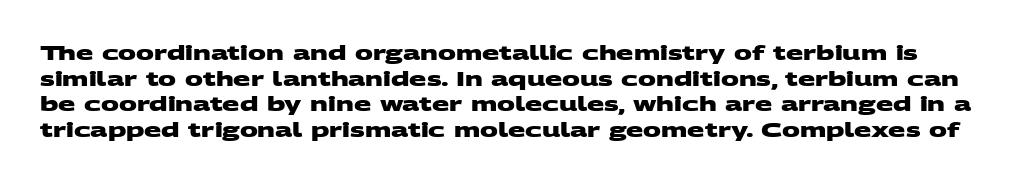
{"bold": "yes", "underline": "no", "line_spacing": "normal", "line_spacing_ratio": 1.28, "letter_spacing": "normal", "letter_spacing_em": 0.0, "glyph_px": 20}
